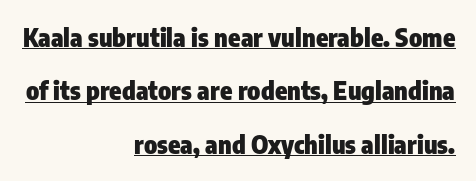
The image shows 25 px bold type, upright; set right-aligned, loose line spacing (2.14x), normal letter spacing, underlined.
